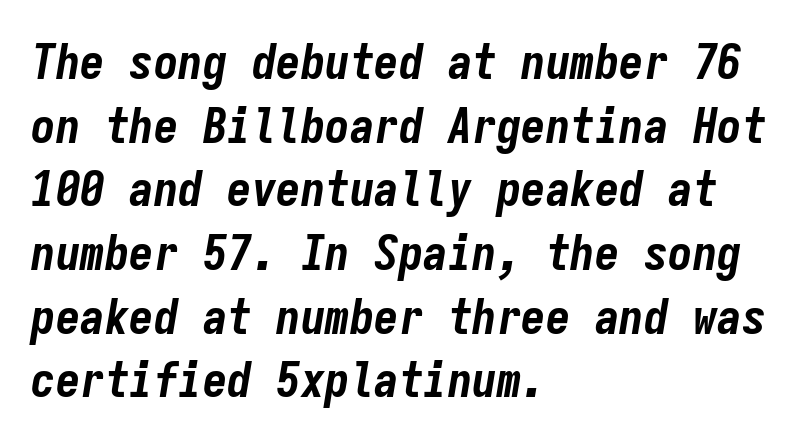
Just letters on the line, the space beneath them empty. These lines are set flush left with a ragged right edge. The face used here is rendered with its standard letterfit. These lines sit exactly where default settings would place them. Think of a typewriter: that constant character pitch is what you see here.
